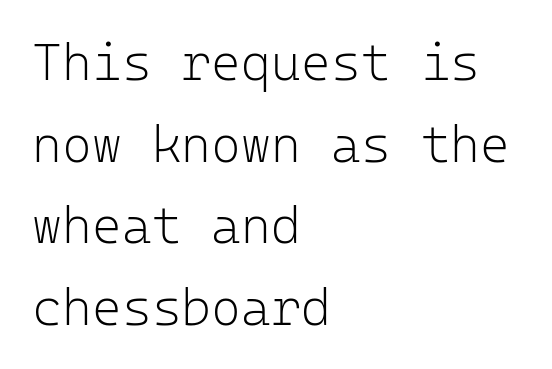
Does extra space separate the letters? No, they use regular spacing. The letterforms sit at book weight or below. The rag falls on the right side of this text block. Every character here occupies the same horizontal width, giving the sample a typewriter-like rhythm. Vertical spacing — default. Every stem runs plumb, perpendicular to the baseline.
